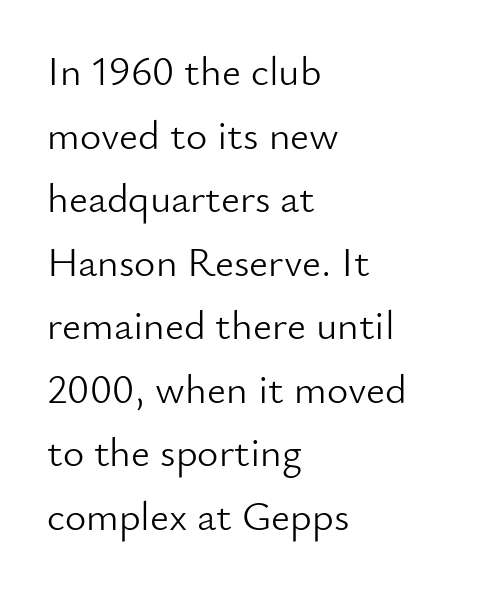
Q: Is the text bold? A: No.
Q: Is the text italic (slanted)? A: No, it is upright.
Q: Is the typeface a serif or a sans-serif typeface? A: Sans-serif.
Q: Is the text underlined? A: No.
Q: How is the paragraph aligned? A: Left-aligned.
Q: Is the spacing between letters normal or unusually wide? A: Normal.
Q: Is the spacing between lines tight, normal or loose? A: Normal.
Q: Width (condensed, normal, or wide)? A: Normal.
Q: Stroke contrast? A: Low.
Q: x-height? A: Small.
Q: Monospaced? A: No.
